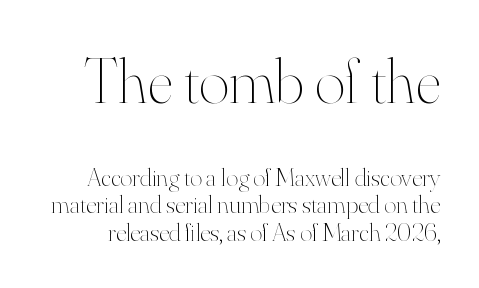
Words float on clear page, feet unadorned. You could not count columns in this text — the font is proportionally spaced. The earlier block is typeset at a bigger size than the later block. Ascenders rise straight up at ninety degrees.
